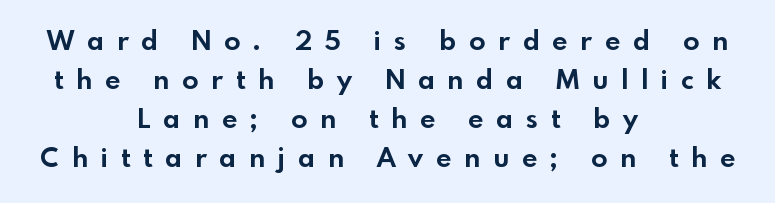
The image shows 27 px bold type, upright; set centered, normal line spacing (1.45x), unusually wide letter spacing (+0.48 em), not underlined.
